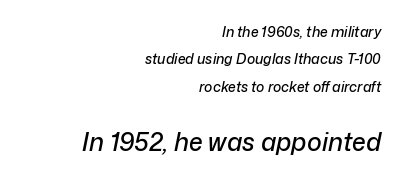
{"italic": "yes", "lean": "right", "slant_degrees": 12, "underline": "no", "align": "right", "line_spacing": "loose", "line_spacing_ratio": 1.95, "letter_spacing": "normal", "letter_spacing_em": 0.0, "larger_block": "second", "size_ratio": 1.79, "glyph_px": 25}
